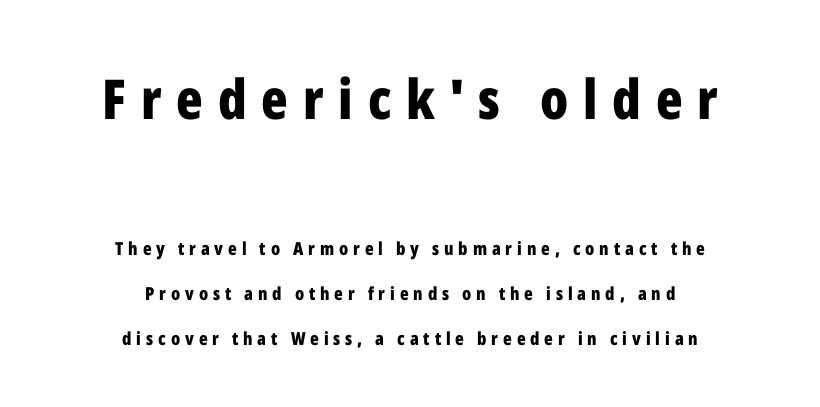
Grotesque or geometric, the face here clearly has no serifs. Honestly, the rows look like they've been pulled way apart. Of the two passages, the one on top uses the larger point size. The passage shown is emphatically bold. Notice how the passage keeps no hard edge, just a central spine. These lines are rendered in a variable-pitch font.
